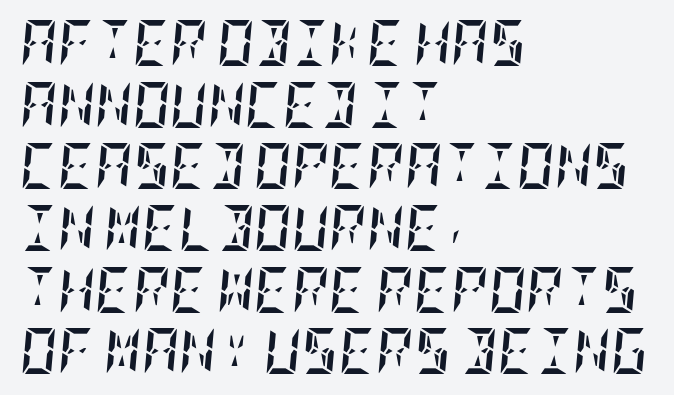
Q: Is the text bold? A: Yes.
Q: Is the text italic (slanted)? A: Yes, it leans right by about 5 degrees.
Q: Is the text underlined? A: No.
Q: How is the paragraph aligned? A: Left-aligned.
Q: Is the spacing between letters normal or unusually wide? A: Normal.
Q: Is the spacing between lines tight, normal or loose? A: Normal.
Q: Width (condensed, normal, or wide)? A: Condensed.
Q: Stroke contrast? A: Low.
Q: x-height? A: Large.
